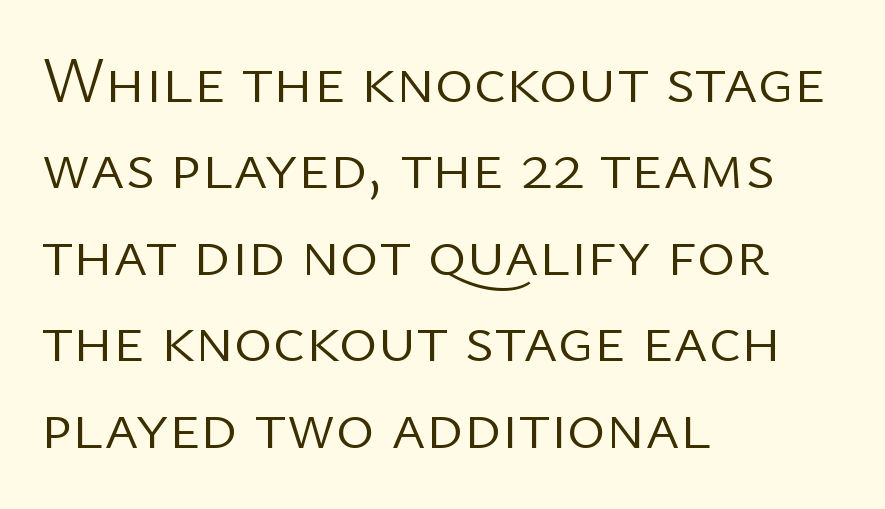
The image shows 66 px light sans-serif type, upright; set left-aligned, normal line spacing (1.31x), normal letter spacing, not underlined; low stroke contrast and a medium x-height.
